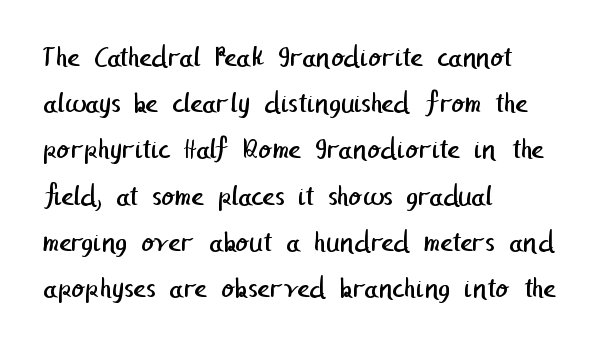
The image shows 30 px regular-weight sans-serif type; set left-aligned, normal line spacing (1.54x), normal letter spacing, not underlined; low stroke contrast and a medium x-height.
